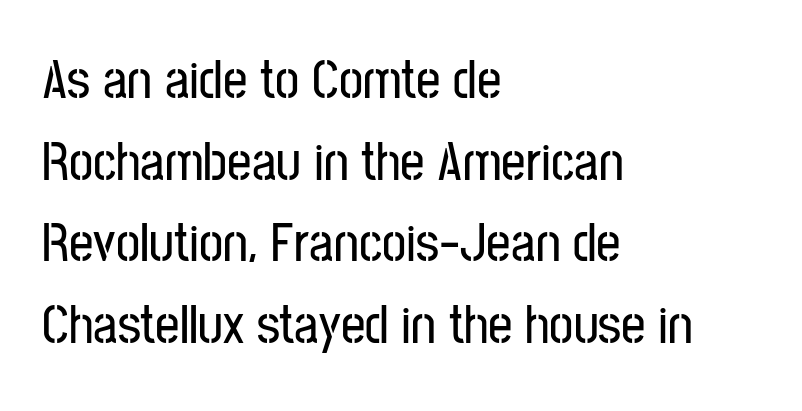
This sample has the flowing, uneven cadence of proportional lettering. Tracking here is standard; glyphs follow each other at the usual distance. Visually the block forms a straight wall on the left and a jagged coastline on the right. Compared with typical paragraphs, the rows here are spaced about the same. Decoration check: the copy has no underline. Are there feet on the stems? There aren't — it's a sans.
